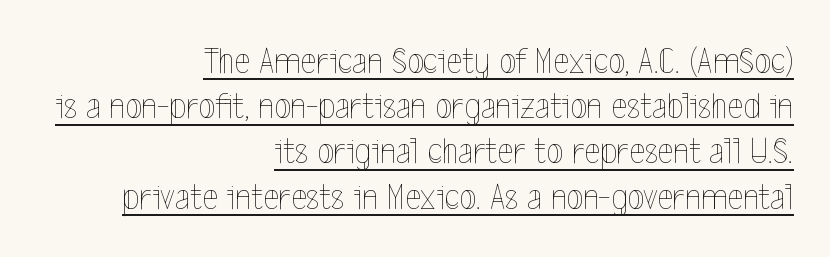
{"italic": "no", "bold": "no", "weight": "thin", "width": "condensed", "x_height": "medium", "monospaced": "no", "underline": "yes", "align": "right", "line_spacing_ratio": 1.19, "letter_spacing": "normal", "letter_spacing_em": 0.0, "glyph_px": 38}
